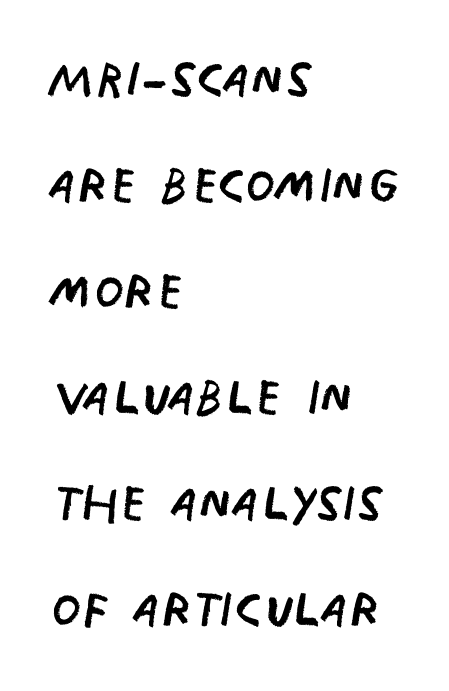
The line-height multiplier appears to be the usual default. Tracking here is standard; glyphs follow each other at the usual distance. The rendering uses natural spacing where letterforms have individual widths. Descenders are the only things crossing below the line. Reading down the block, your eye returns to a fixed left position each line.
